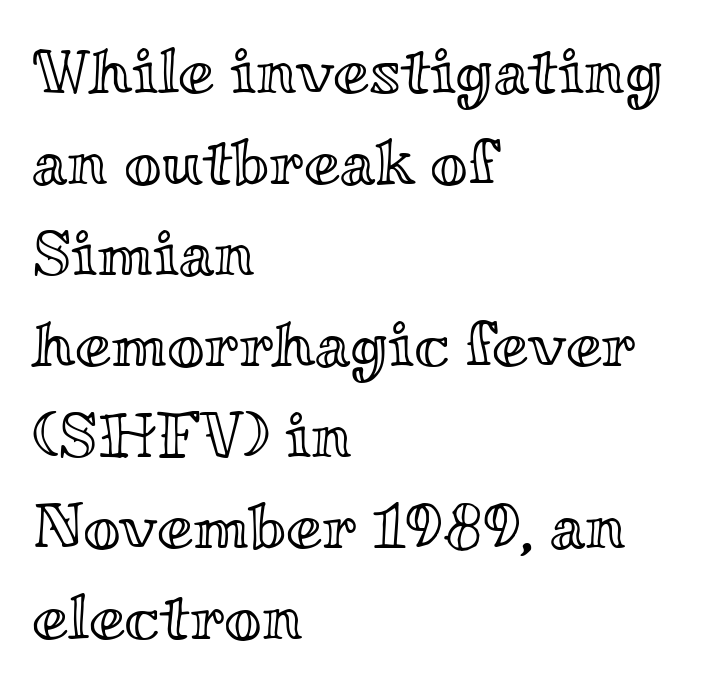
The image shows 65 px wide type, upright; set left-aligned, normal line spacing (1.4x), normal letter spacing, not underlined; a small x-height.
